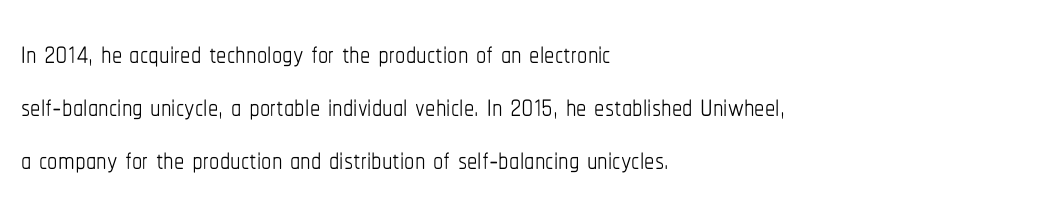
These lines were composed using upright roman letters. Successive baselines arrive at the customary interval. These lines keep a tight, regular rhythm from letter to letter. The font sits on the lighter half of the weight spectrum, regular included. Just letters on the line, the space beneath them empty.
